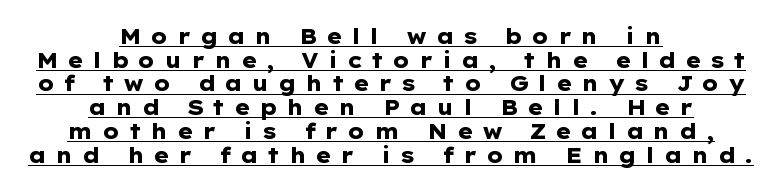
Every letter is thick-stroked: bold, no question. Every character sits straight up, as roman type does. Every word sits above its own underline. If you folded the block vertically in half, each line would mirror itself in length.
